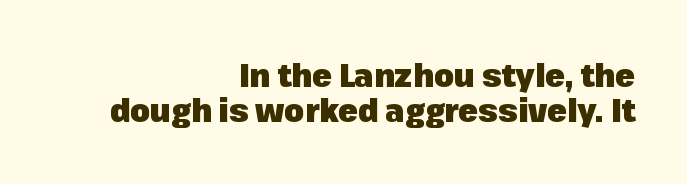
The image shows 32 px heavy sans-serif type, upright; set right-aligned, tight line spacing (1.08x), normal letter spacing, not underlined; low stroke contrast and a medium x-height.
